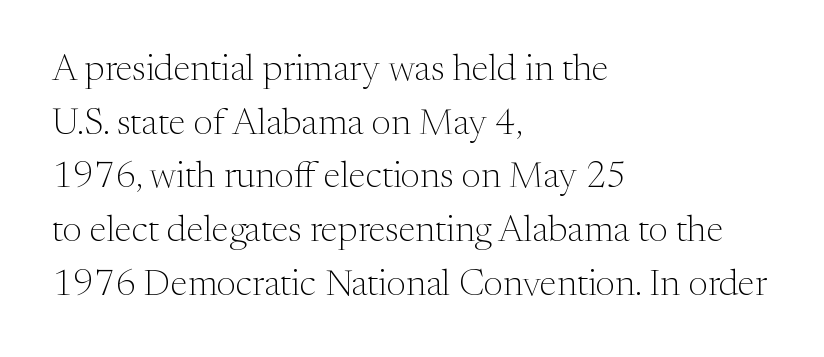
Whoever set this chose a conventional vertical rhythm. Caption: face not bold, strokes unweighted. Is there any slant? The stems are plumb. The foot of each line stays bare and open. These lines keep a tight, regular rhythm from letter to letter.
